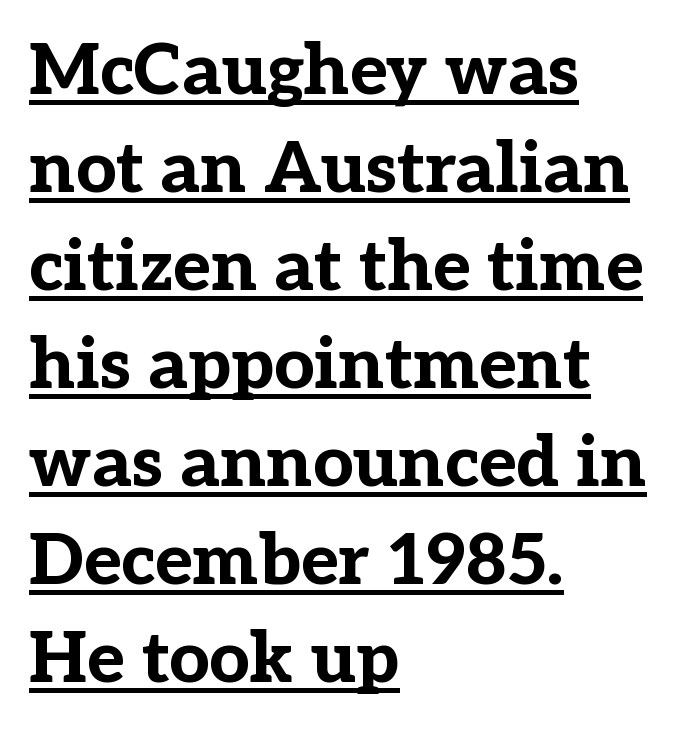
The image shows 71 px bold serif type, upright; set left-aligned, normal line spacing (1.38x), normal letter spacing, underlined; low stroke contrast and a medium x-height.
